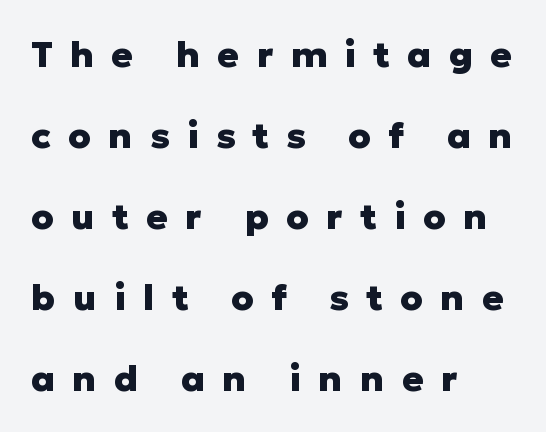
The typesetting leans heavy: a genuine bold. This is sans-serif lettering, the kind often seen on screens and signage. If you drew a ruler down the left edge, every line would touch it. The rendering uses natural spacing where letterforms have individual widths. Underlining? Definitely not there.
